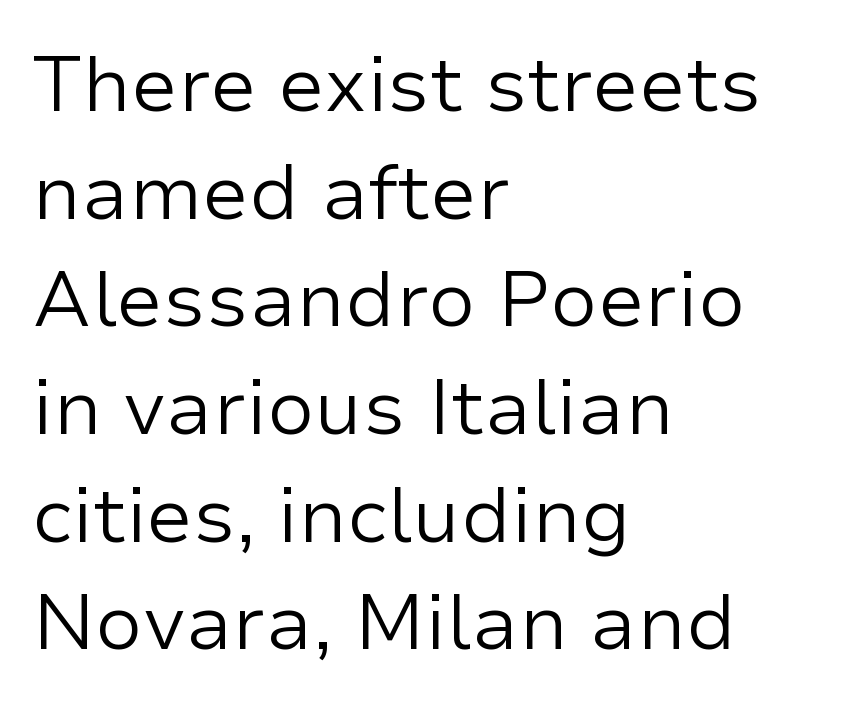
Q: Is the text bold? A: No.
Q: Is the text italic (slanted)? A: No, it is upright.
Q: Is the typeface a serif or a sans-serif typeface? A: Sans-serif.
Q: Is the text underlined? A: No.
Q: How is the paragraph aligned? A: Left-aligned.
Q: Is the spacing between letters normal or unusually wide? A: Normal.
Q: Is the spacing between lines tight, normal or loose? A: Normal.
Q: Width (condensed, normal, or wide)? A: Normal.
Q: Stroke contrast? A: Low.
Q: x-height? A: Medium.
Q: Monospaced? A: No.
